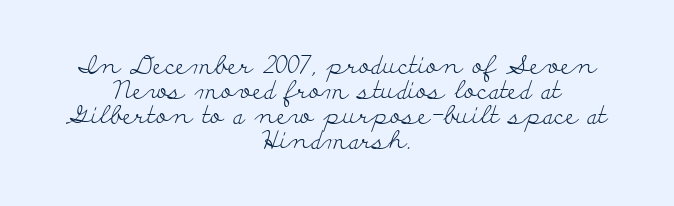
Q: Is the text bold? A: No.
Q: Is the text italic (slanted)? A: Yes.
Q: Is the text underlined? A: No.
Q: How is the paragraph aligned? A: Centered.
Q: Is the spacing between letters normal or unusually wide? A: Normal.
Q: Is the spacing between lines tight, normal or loose? A: Tight.
